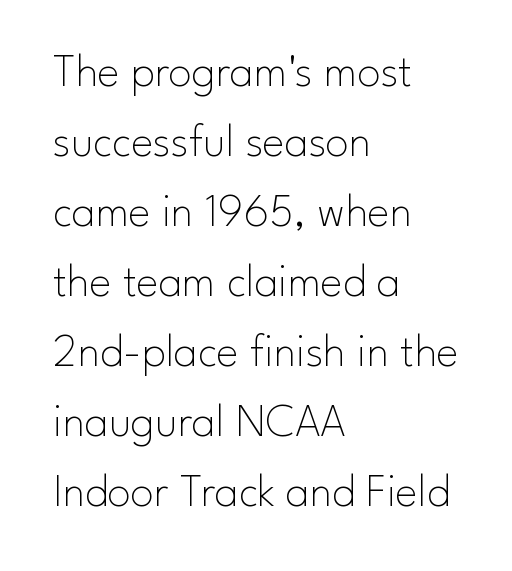
{"serif": "no", "italic": "no", "bold": "no", "weight": "thin", "width": "normal", "stroke_contrast": "low", "x_height": "small", "monospaced": "no", "underline": "no", "align": "left", "line_spacing": "normal", "line_spacing_ratio": 1.49, "letter_spacing": "normal", "letter_spacing_em": 0.0, "glyph_px": 47}
